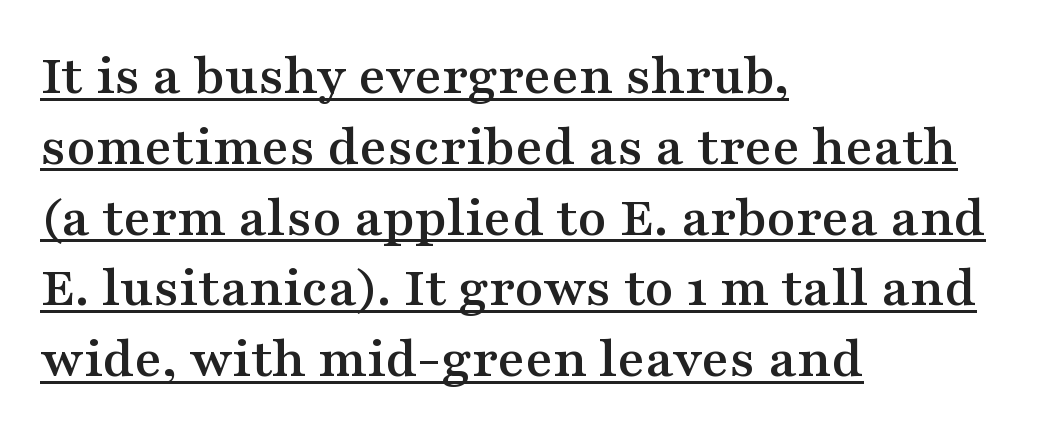
Q: Is the text italic (slanted)? A: No, it is upright.
Q: Is the typeface a serif or a sans-serif typeface? A: Serif.
Q: Is the text underlined? A: Yes.
Q: How is the paragraph aligned? A: Left-aligned.
Q: Is the spacing between letters normal or unusually wide? A: Normal.
Q: Width (condensed, normal, or wide)? A: Wide.
Q: Stroke contrast? A: Medium.
Q: x-height? A: Medium.
Q: Monospaced? A: No.
